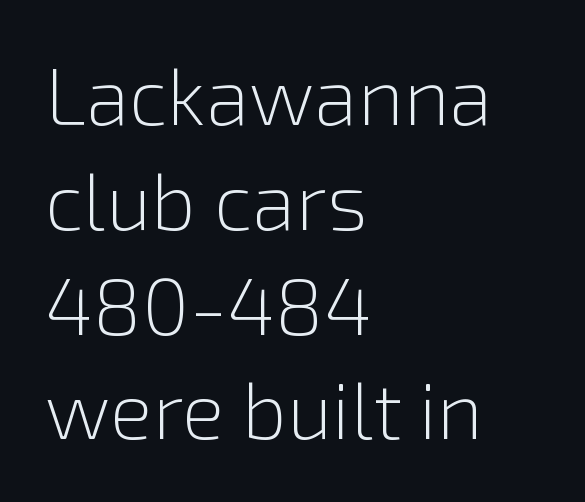
{"serif": "no", "italic": "no", "bold": "no", "weight": "light", "width": "normal", "x_height": "medium", "monospaced": "no", "underline": "no", "align": "left", "line_spacing": "normal", "line_spacing_ratio": 1.31, "letter_spacing": "normal", "letter_spacing_em": 0.0, "glyph_px": 80}
